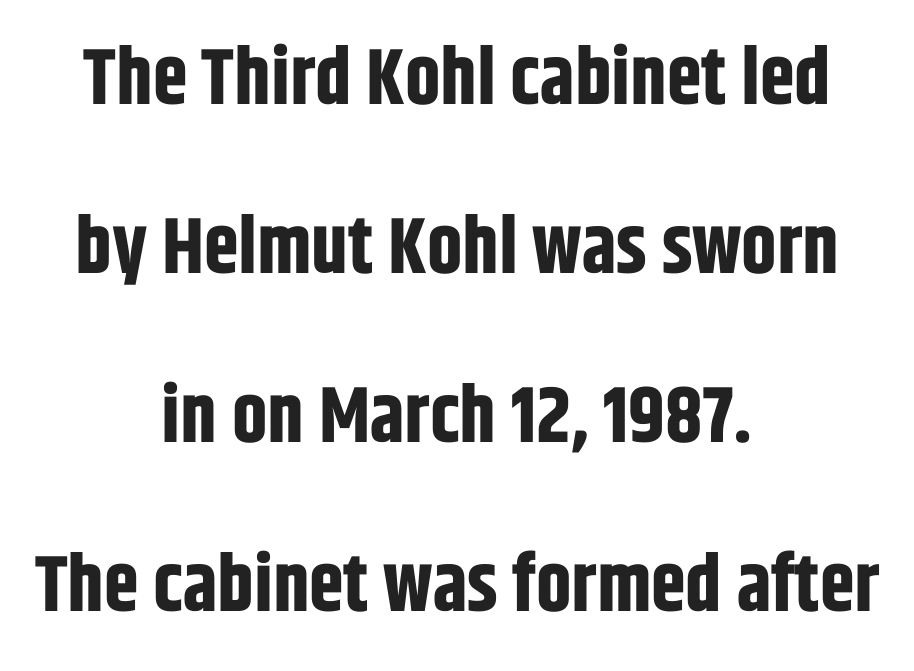
Designer's note — italics off, roman on. The lines in this sample share a center point and differ in where they start and stop. The glyphs have the mass of a bold cut. Examine the stroke ends and you'll find no serifs. Tracking value appears to be zero — textbook default spacing.
